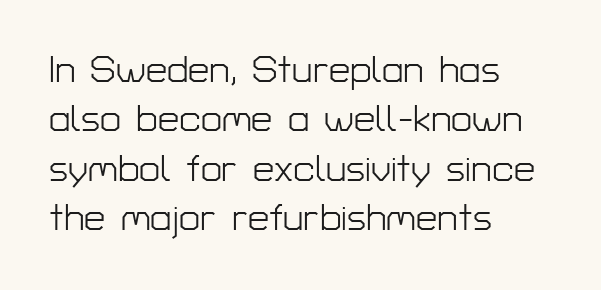
{"serif": "no", "italic": "no", "bold": "no", "weight": "light", "width": "normal", "stroke_contrast": "low", "x_height": "medium", "monospaced": "no", "underline": "no", "align": "left", "line_spacing": "normal", "line_spacing_ratio": 1.3, "letter_spacing": "normal", "letter_spacing_em": 0.0, "glyph_px": 38}
